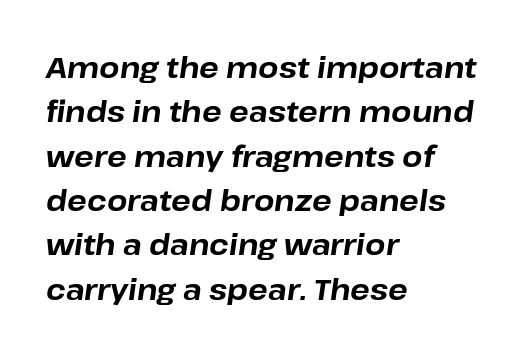
The image shows 29 px bold type, italic (leaning right); set left-aligned, normal line spacing (1.53x), normal letter spacing, not underlined; low stroke contrast and a medium x-height.
